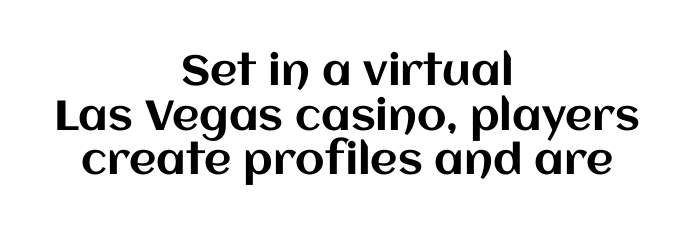
Q: Is the text italic (slanted)? A: No, it is upright.
Q: Is the text underlined? A: No.
Q: How is the paragraph aligned? A: Centered.
Q: Is the spacing between letters normal or unusually wide? A: Normal.
Q: Is the spacing between lines tight, normal or loose? A: Tight.
Q: Width (condensed, normal, or wide)? A: Normal.
Q: Stroke contrast? A: Medium.
Q: x-height? A: Large.
Q: Monospaced? A: No.
